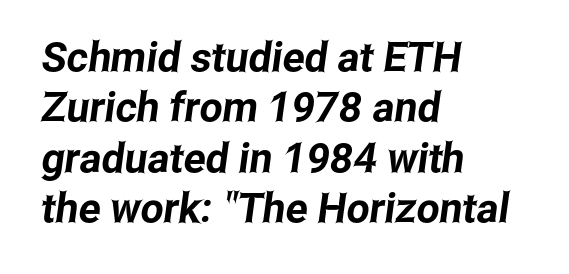
This sample is left-justified, so line endings fall wherever the words run out. The typeface chosen for these lines omits serifs. The tracking reads as untouched default to a designer's eye. Bare-footed words on every line. Looks like regular typesetting: each glyph gets only the width it needs.
